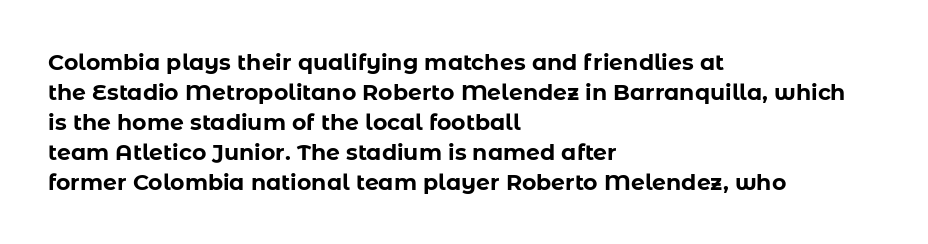
The image shows 22 px bold type, upright; set left-aligned, normal line spacing (1.36x), normal letter spacing, not underlined.
